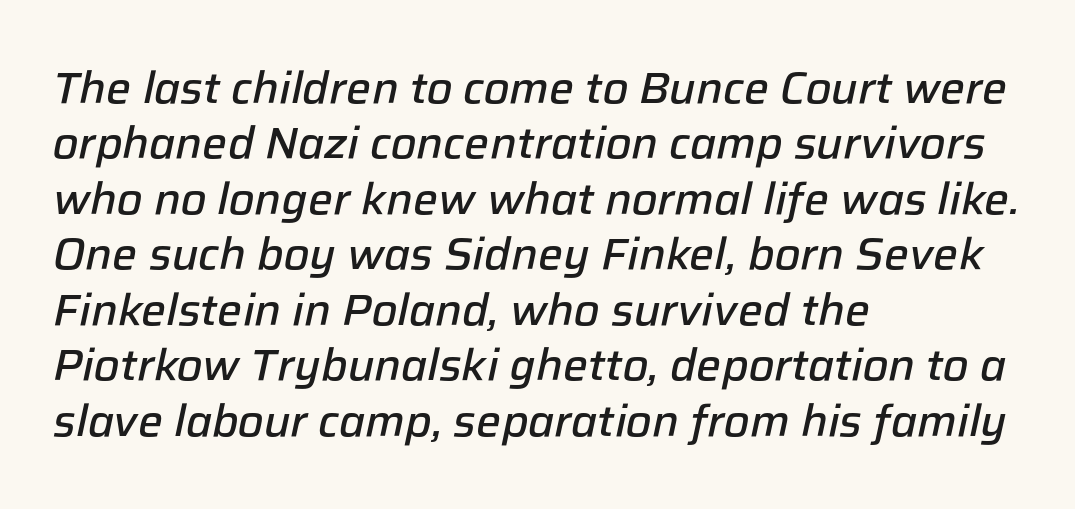
Q: Is the text bold? A: Semi-bold.
Q: Is the text italic (slanted)? A: Yes, it leans right by about 12 degrees.
Q: Is the text underlined? A: No.
Q: How is the paragraph aligned? A: Left-aligned.
Q: Is the spacing between letters normal or unusually wide? A: Normal.
Q: Is the spacing between lines tight, normal or loose? A: Normal.
Q: Width (condensed, normal, or wide)? A: Normal.
Q: Stroke contrast? A: Low.
Q: x-height? A: Medium.
Q: Monospaced? A: No.
